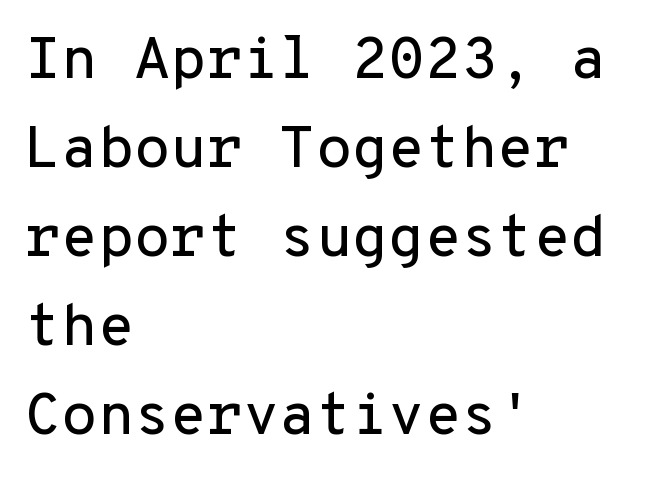
Q: Is the text italic (slanted)? A: No, it is upright.
Q: Is the typeface a serif or a sans-serif typeface? A: Sans-serif.
Q: Is the text underlined? A: No.
Q: How is the paragraph aligned? A: Left-aligned.
Q: Is the spacing between letters normal or unusually wide? A: Normal.
Q: Is the spacing between lines tight, normal or loose? A: Normal.
Q: Width (condensed, normal, or wide)? A: Normal.
Q: Stroke contrast? A: Low.
Q: x-height? A: Medium.
Q: Monospaced? A: Yes.
